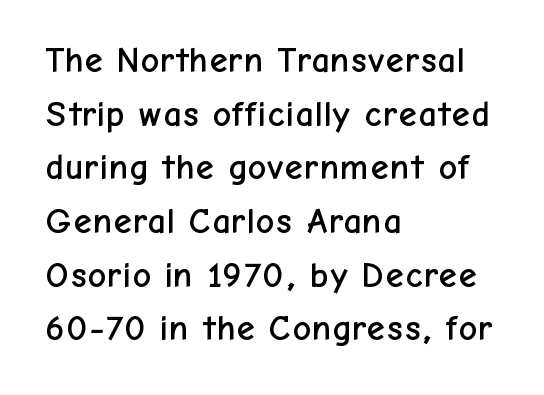
The image shows 36 px sans-serif type, upright; set left-aligned, normal line spacing (1.49x), normal letter spacing, not underlined; low stroke contrast and a medium x-height.
